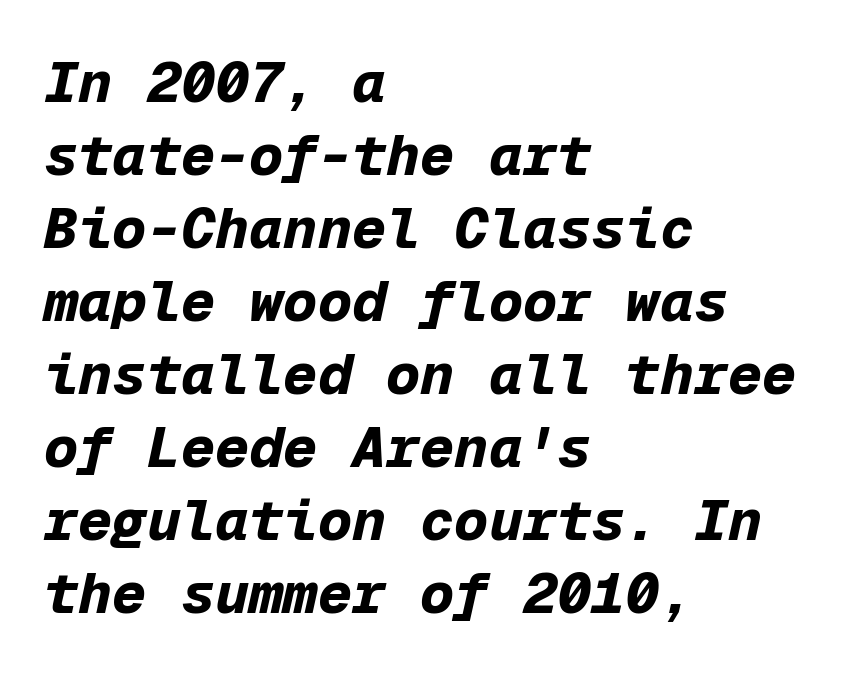
Vertically, the passage feels balanced, rows spaced as you'd expect. Glance below the letters and you will spot only blank space. Each line starts at the same left margin while the right side varies. Pretty heavy lettering here — definitely bold. Is this a fixed-width face? Yes — each glyph sits in an identical cell.
